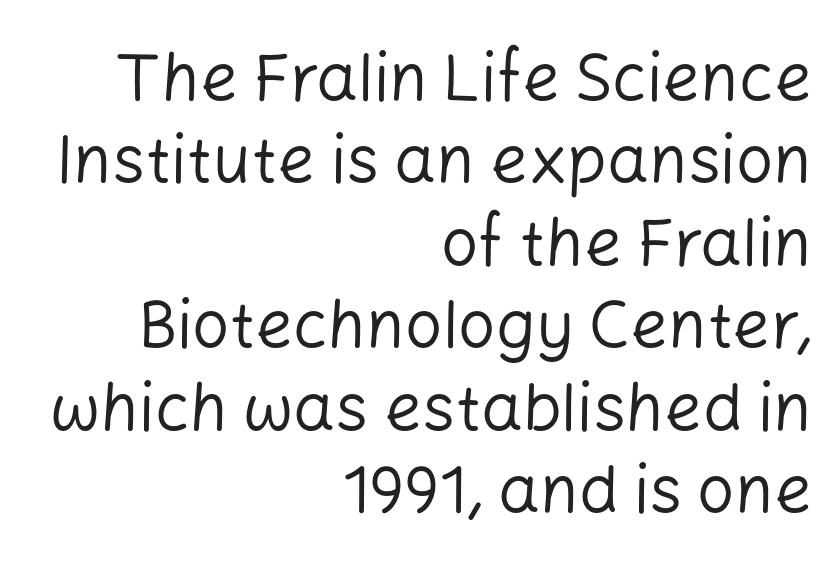
Typeset ragged left — the right edge is the straight one. Reading down the column, the eye jumps a familiar distance to each next line. The weight would be labelled regular, book, light, or lighter still. Only glyphs here, with clear space below each row. The rendering keeps characters at their native spacing. Serifs: no, the terminals of the letterforms are clean.
